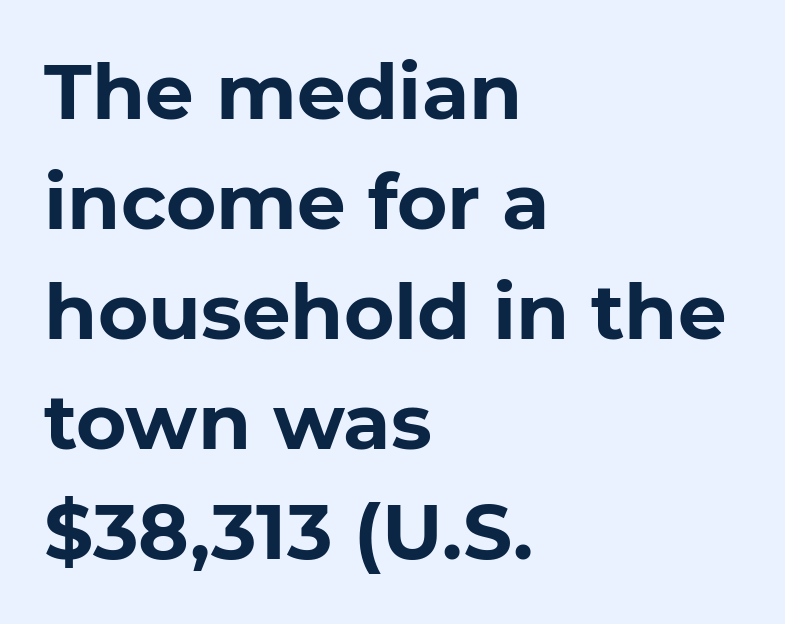
The image shows 77 px bold sans-serif type, upright; set left-aligned, normal line spacing (1.43x), normal letter spacing, not underlined; low stroke contrast and a medium x-height.
